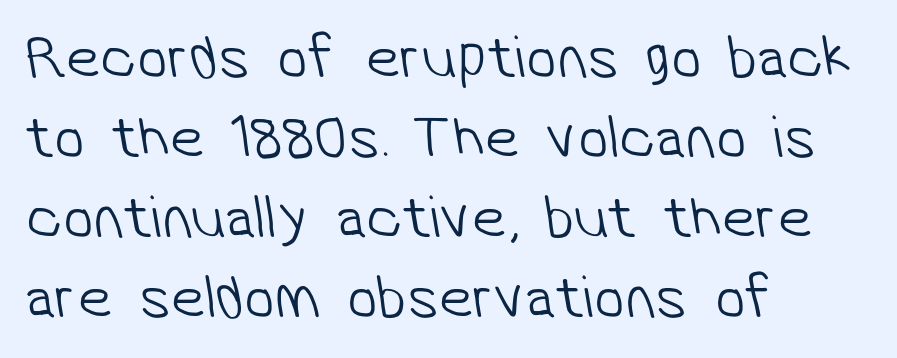
A student would call this left alignment; a typographer would say flush left, rag right. The rendering shows plain stroke endings on the letterforms — a sans-serif design. Stroke thickness stays within the range of a standard reading face or lighter. This rendering features lettering with no underline. Reading down the column, the eye jumps a familiar distance to each next line.
